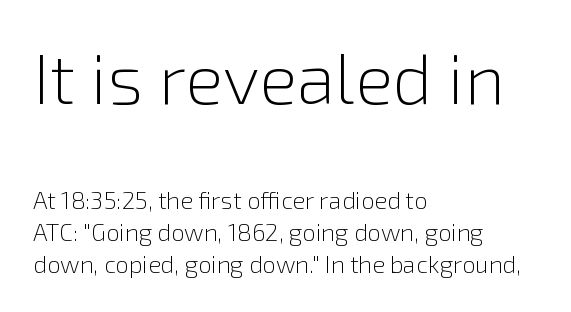
Unlike italic type, these characters show no tilt at all. Whoever set this made the first block the dominant, larger element. Bold? No — there's no thickening of the strokes. In terms of leading, this rendering sits right in the middle. Casual observation: everything's shoved over to the left. Look at the tracking — it's just the regular setting, nothing added.
